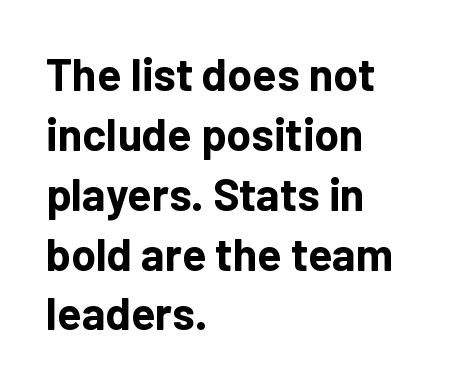
Q: Is the text bold? A: Yes.
Q: Is the text italic (slanted)? A: No, it is upright.
Q: Is the typeface a serif or a sans-serif typeface? A: Sans-serif.
Q: Is the text underlined? A: No.
Q: How is the paragraph aligned? A: Left-aligned.
Q: Is the spacing between letters normal or unusually wide? A: Normal.
Q: Is the spacing between lines tight, normal or loose? A: Normal.
Q: Width (condensed, normal, or wide)? A: Normal.
Q: Stroke contrast? A: Low.
Q: x-height? A: Medium.
Q: Monospaced? A: No.
